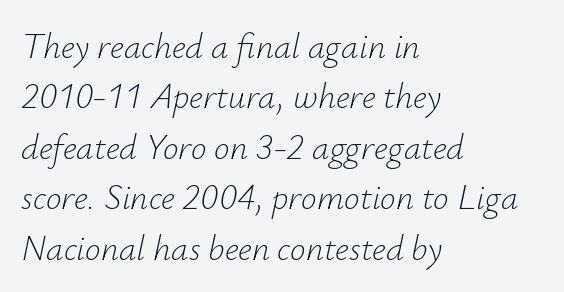
{"italic": "yes", "lean": "right", "slant_degrees": 12, "bold": "no", "weight": "light", "width": "normal", "stroke_contrast": "low", "x_height": "small", "monospaced": "no", "underline": "no", "align": "left", "line_spacing": "normal", "line_spacing_ratio": 1.44, "letter_spacing": "normal", "letter_spacing_em": 0.0, "glyph_px": 35}
